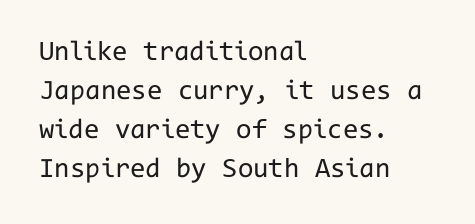
Default kerning and tracking; the words read as compact shapes. Do the characters align in a grid? Yes, the font is monospaced. Normally led — the rows are evenly, conventionally spaced. Regarding serifs, this sample does without them. Do the letters lean? They stand straight.
